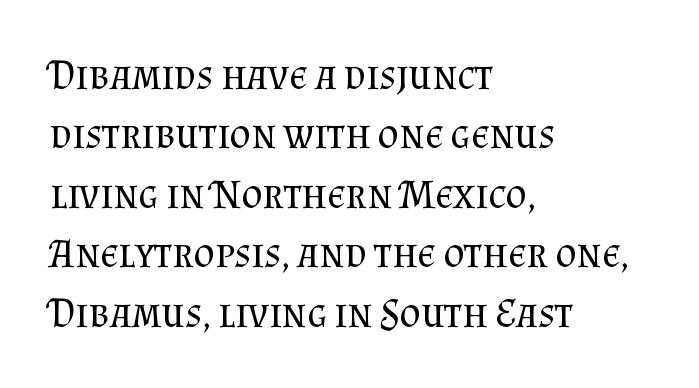
Q: Is the text bold? A: No.
Q: Is the text italic (slanted)? A: No, it is upright.
Q: Is the typeface a serif or a sans-serif typeface? A: Serif.
Q: Is the text underlined? A: No.
Q: How is the paragraph aligned? A: Left-aligned.
Q: Is the spacing between letters normal or unusually wide? A: Normal.
Q: Is the spacing between lines tight, normal or loose? A: Normal.
Q: Width (condensed, normal, or wide)? A: Normal.
Q: Stroke contrast? A: Medium.
Q: x-height? A: Small.
Q: Monospaced? A: No.
